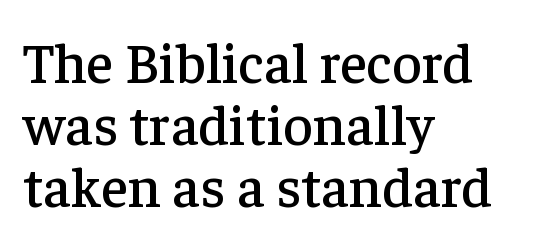
The rendering uses a small line-height, squeezing the rows. The font's upright variant was chosen for this text. The paragraph has a hard left edge and a soft right edge. The text was rendered using a seriffed face with decorative stroke endings. Check under the words: just untouched page.
